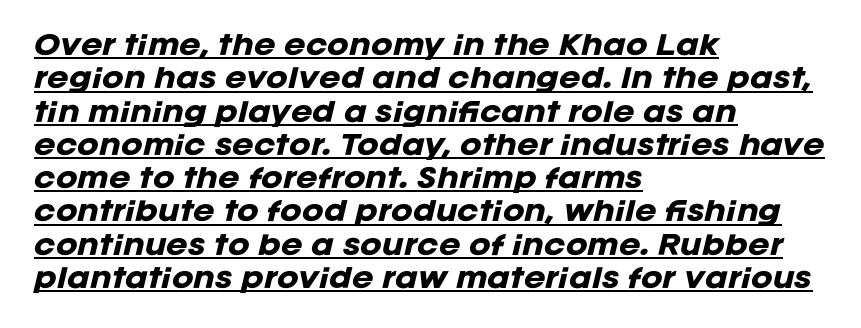
Notice how the passage keeps a crisp vertical edge on the left only. No extra tracking has been applied to these lines. Posture: slanted. Its strokes are broad and dark, the hallmark of bold type. You can see a thin bar hugging the bottom of the glyphs. In terms of leading, this rendering sits right in the middle.
